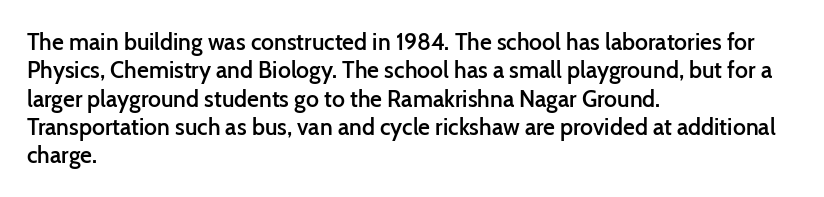
Q: Is the text bold? A: Semi-bold.
Q: Is the text italic (slanted)? A: No, it is upright.
Q: Is the text underlined? A: No.
Q: How is the paragraph aligned? A: Left-aligned.
Q: Is the spacing between letters normal or unusually wide? A: Normal.
